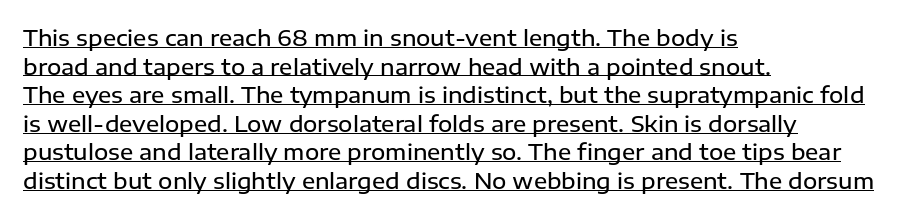
{"italic": "no", "bold": "semi", "underline": "yes", "align": "left", "line_spacing": "normal", "line_spacing_ratio": 1.3, "letter_spacing": "normal", "letter_spacing_em": 0.0, "glyph_px": 22}
